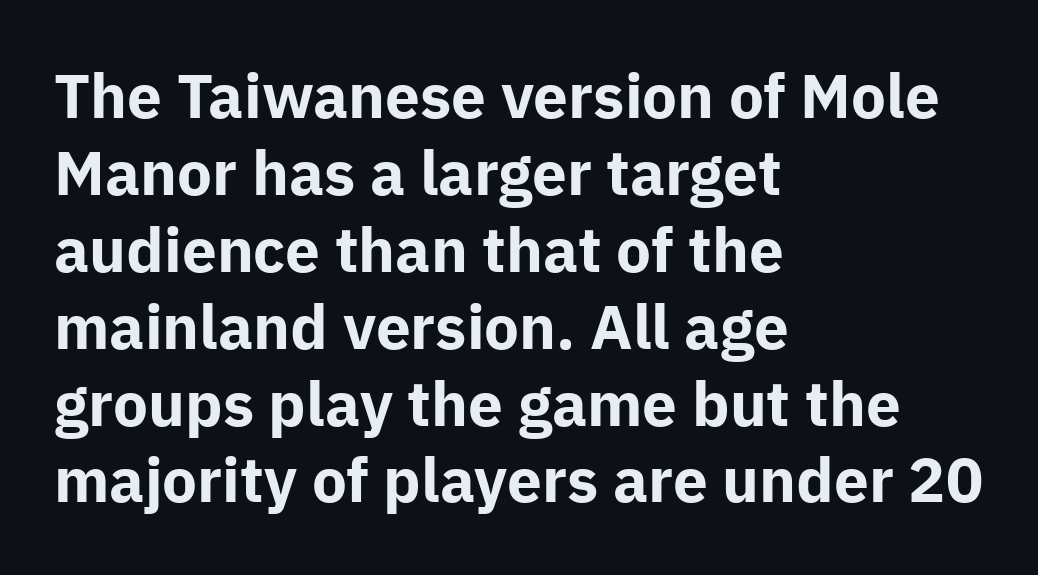
The image shows 62 px bold sans-serif type, upright; set left-aligned, line spacing 1.24x, normal letter spacing, not underlined; low stroke contrast and a medium x-height.
